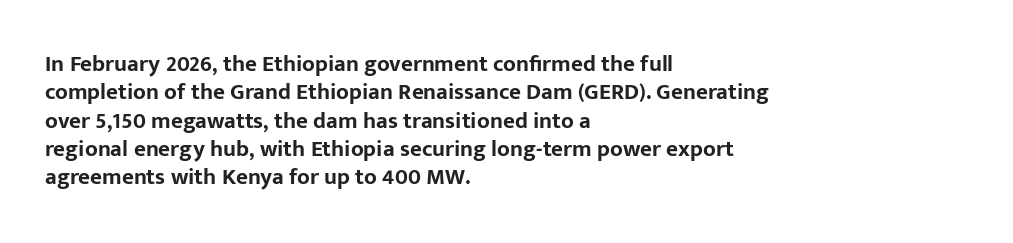
Q: Is the text bold? A: Yes.
Q: Is the text italic (slanted)? A: No, it is upright.
Q: Is the text underlined? A: No.
Q: How is the paragraph aligned? A: Left-aligned.
Q: Is the spacing between letters normal or unusually wide? A: Normal.
